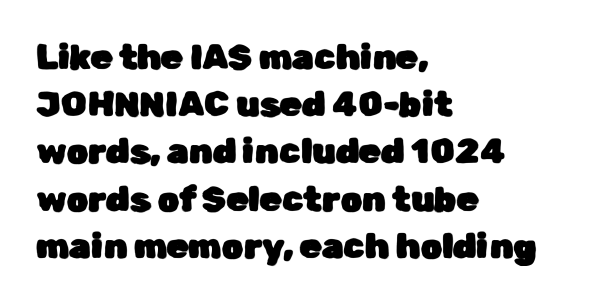
Italic? Not at all — the glyphs are vertical. Line beginnings align vertically; line endings do not. The face used here is a sans, in the tradition of grotesques and geometrics. These lines are rendered in a variable-pitch font.
